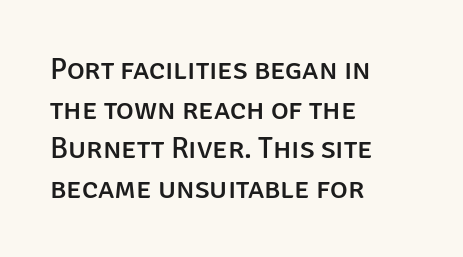
{"serif": "no", "italic": "no", "width": "normal", "stroke_contrast": "low", "x_height": "large", "monospaced": "no", "underline": "no", "align": "left", "line_spacing": "normal", "line_spacing_ratio": 1.32, "letter_spacing": "normal", "letter_spacing_em": 0.0, "glyph_px": 30}
